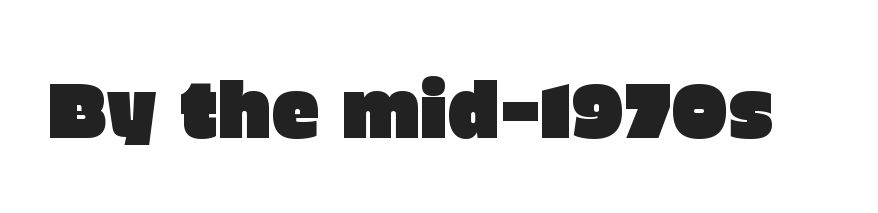
Q: Is the text italic (slanted)? A: No, it is upright.
Q: Is the typeface a serif or a sans-serif typeface? A: Sans-serif.
Q: Is the text underlined? A: No.
Q: Is the spacing between letters normal or unusually wide? A: Normal.
Q: Width (condensed, normal, or wide)? A: Normal.
Q: Stroke contrast? A: Low.
Q: x-height? A: Large.
Q: Monospaced? A: No.
